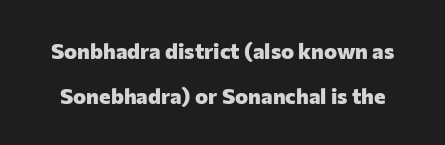
Thick stems and heavy bowls — unmistakably bold. Bare-footed words on every line. The lettering holds an erect, upright posture throughout. You could fit nearly another row in the gap between these rows. Words appear dense and cohesive because spacing is normal.
